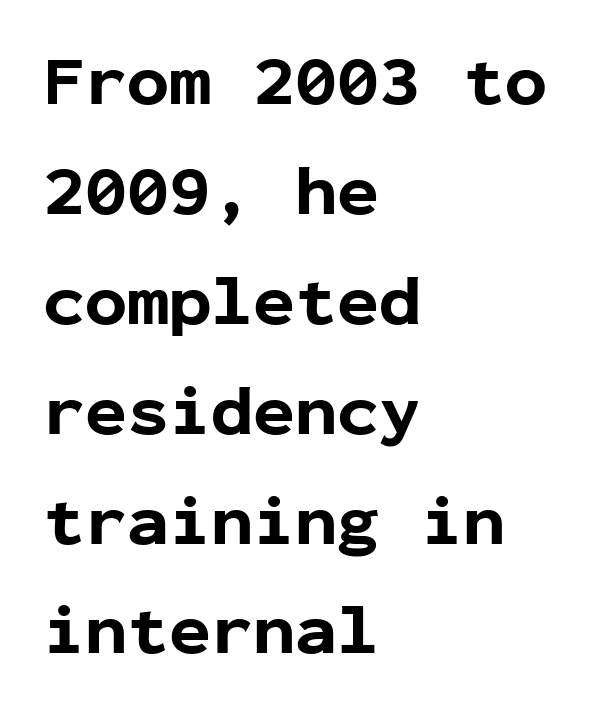
{"serif": "no", "italic": "no", "bold": "yes", "weight": "bold", "width": "normal", "stroke_contrast": "low", "x_height": "medium", "monospaced": "yes", "underline": "no", "align": "left", "line_spacing": "normal", "line_spacing_ratio": 1.57, "letter_spacing": "normal", "letter_spacing_em": 0.0, "glyph_px": 70}
